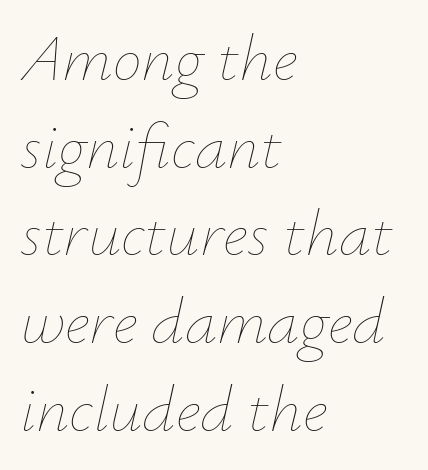
{"italic": "yes", "lean": "right", "slant_degrees": 12, "bold": "no", "weight": "thin", "width": "normal", "stroke_contrast": "low", "x_height": "small", "monospaced": "no", "underline": "no", "align": "left", "line_spacing": "normal", "line_spacing_ratio": 1.35, "letter_spacing": "normal", "letter_spacing_em": 0.0, "glyph_px": 65}
